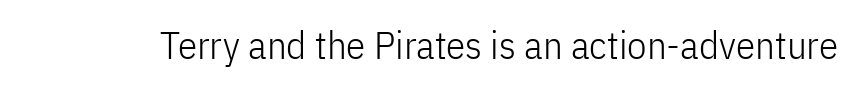
The image shows 39 px light, condensed sans-serif type, upright; set normal letter spacing, not underlined; low stroke contrast and a medium x-height.
